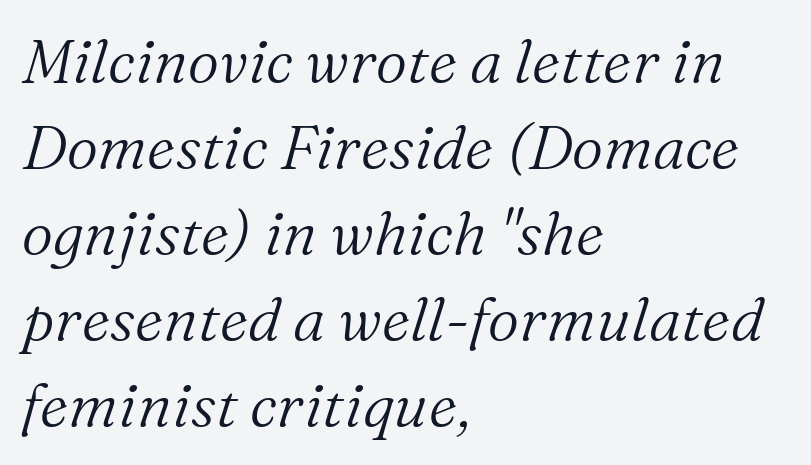
The image shows 61 px light serif type, italic (leaning right); set left-aligned, normal line spacing (1.41x), normal letter spacing, not underlined; medium stroke contrast and a medium x-height.
